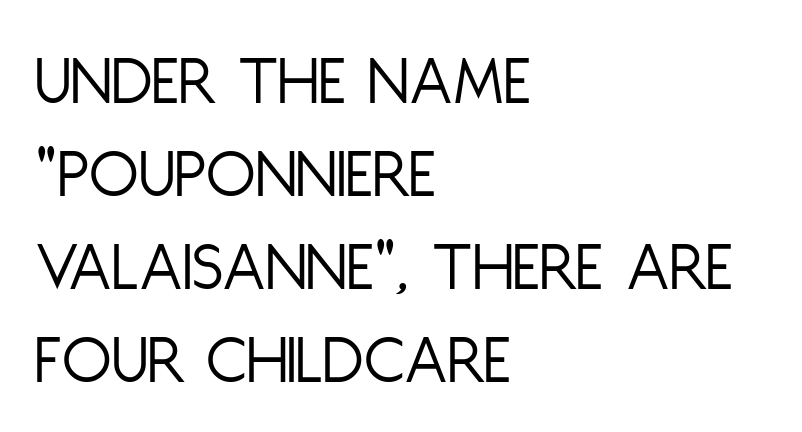
Letter spacing: default. The letters advance in unequal steps, a hallmark of proportional type. This is sans-serif lettering, the kind often seen on screens and signage. Quick note: underline off. Layout note: lines flush left. Designer's note — italics off, roman on.
